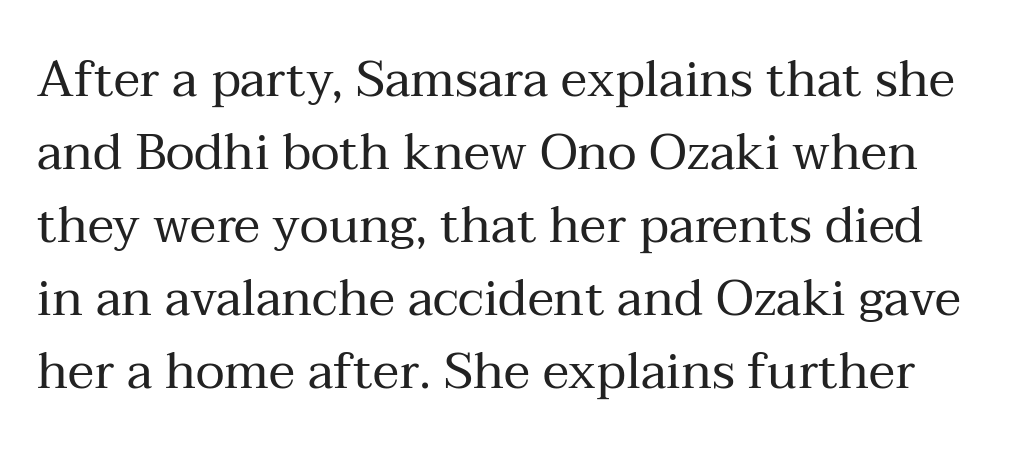
{"serif": "yes", "italic": "no", "bold": "no", "weight": "regular", "width": "normal", "stroke_contrast": "medium", "x_height": "medium", "monospaced": "no", "underline": "no", "line_spacing": "normal", "line_spacing_ratio": 1.46, "letter_spacing": "normal", "letter_spacing_em": 0.0, "glyph_px": 50}
